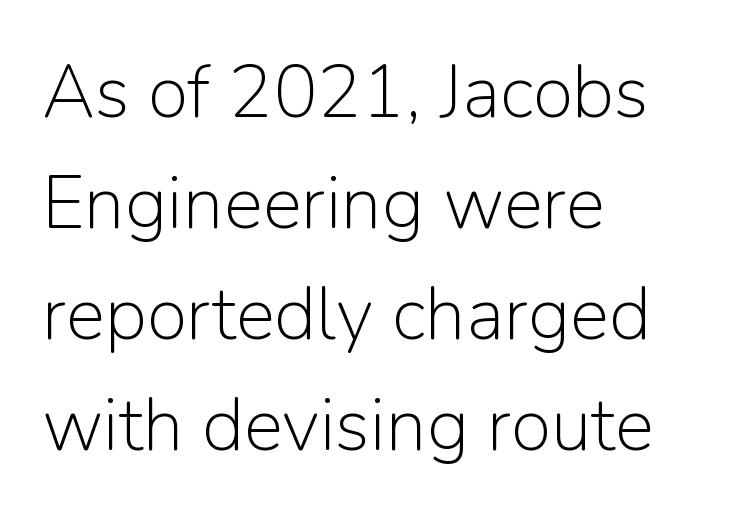
{"serif": "no", "italic": "no", "bold": "no", "weight": "light", "width": "normal", "stroke_contrast": "low", "x_height": "medium", "monospaced": "no", "underline": "no", "align": "left", "line_spacing": "normal", "line_spacing_ratio": 1.5, "letter_spacing": "normal", "letter_spacing_em": 0.0, "glyph_px": 74}
